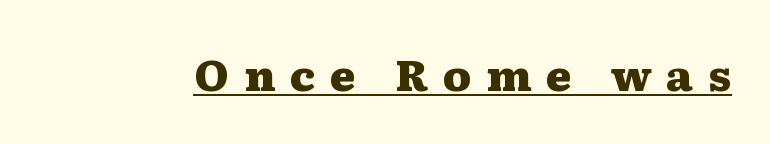
The image shows 44 px heavy, wide serif type, upright; set unusually wide letter spacing (+0.34 em), underlined; medium stroke contrast and a medium x-height.
